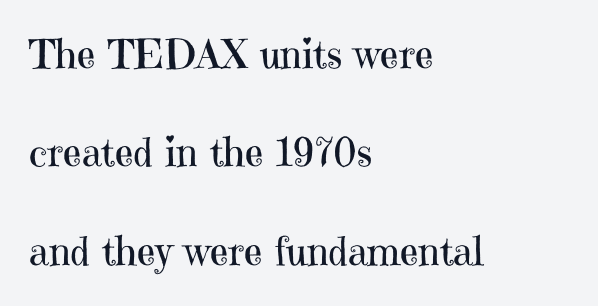
Q: Is the text bold? A: No.
Q: Is the text italic (slanted)? A: No, it is upright.
Q: Is the typeface a serif or a sans-serif typeface? A: Serif.
Q: Is the text underlined? A: No.
Q: How is the paragraph aligned? A: Left-aligned.
Q: Is the spacing between letters normal or unusually wide? A: Normal.
Q: Is the spacing between lines tight, normal or loose? A: Loose.
Q: Width (condensed, normal, or wide)? A: Normal.
Q: Stroke contrast? A: High.
Q: x-height? A: Medium.
Q: Monospaced? A: No.
